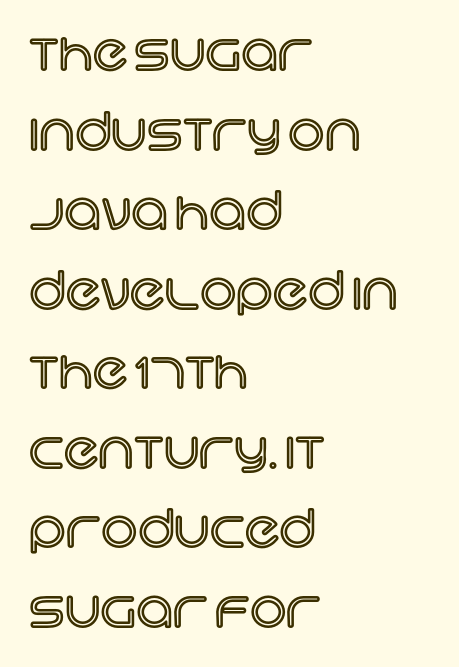
Q: Is the text italic (slanted)? A: No, it is upright.
Q: Is the text underlined? A: No.
Q: How is the paragraph aligned? A: Left-aligned.
Q: Is the spacing between letters normal or unusually wide? A: Normal.
Q: Is the spacing between lines tight, normal or loose? A: Normal.
Q: Width (condensed, normal, or wide)? A: Normal.
Q: x-height? A: Large.
Q: Monospaced? A: No.
